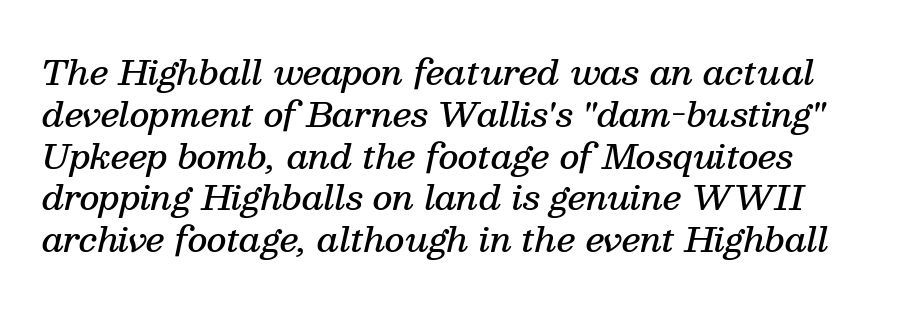
The image shows 34 px semibold serif type, italic (leaning right); set line spacing 1.23x, normal letter spacing, not underlined; medium stroke contrast and a medium x-height.
